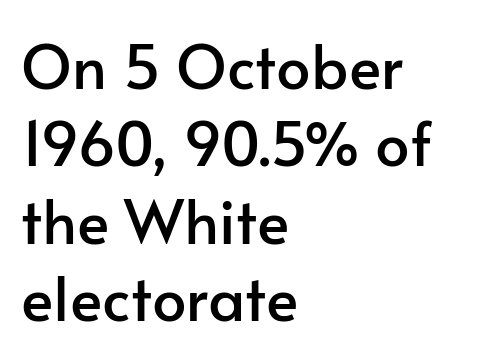
Q: Is the text italic (slanted)? A: No, it is upright.
Q: Is the typeface a serif or a sans-serif typeface? A: Sans-serif.
Q: Is the text underlined? A: No.
Q: How is the paragraph aligned? A: Left-aligned.
Q: Is the spacing between letters normal or unusually wide? A: Normal.
Q: Is the spacing between lines tight, normal or loose? A: Normal.
Q: Width (condensed, normal, or wide)? A: Normal.
Q: Stroke contrast? A: Low.
Q: x-height? A: Small.
Q: Monospaced? A: No.
